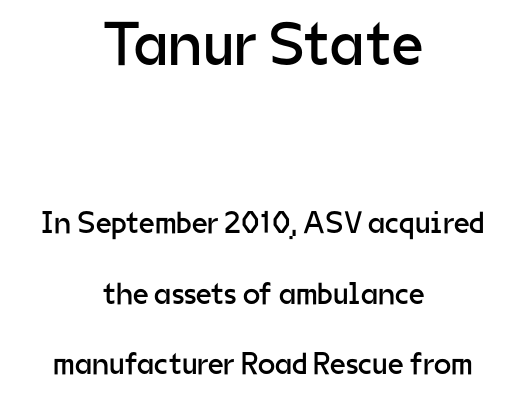
Is this a fixed-width face? No — the glyphs have proportional, varying widths. Quick note: interline space is abundant. Tracking here is standard; glyphs follow each other at the usual distance. Style check: upright. Stroke mass is kept to a normal reading level or below. Neither beginnings nor endings align; midpoints do.
